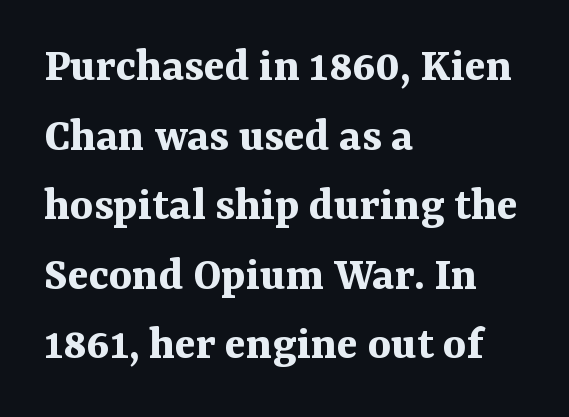
{"serif": "yes", "italic": "no", "bold": "yes", "weight": "bold", "width": "normal", "stroke_contrast": "medium", "x_height": "medium", "monospaced": "no", "underline": "no", "align": "left", "line_spacing": "normal", "line_spacing_ratio": 1.42, "letter_spacing": "normal", "letter_spacing_em": 0.0, "glyph_px": 49}
